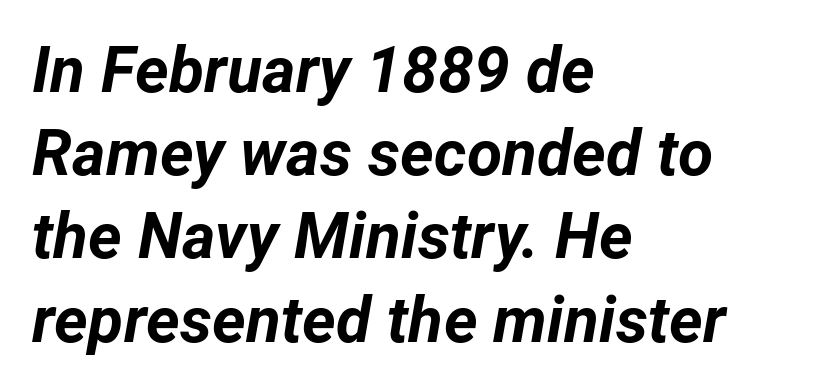
The image shows 64 px bold type, italic (leaning right); set left-aligned, normal line spacing (1.3x), normal letter spacing, not underlined; low stroke contrast and a medium x-height.
